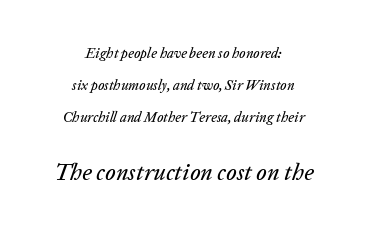
Q: Is the text italic (slanted)? A: Yes, it leans right by about 20 degrees.
Q: Is the text underlined? A: No.
Q: How is the paragraph aligned? A: Centered.
Q: Is the spacing between letters normal or unusually wide? A: Normal.
Q: Is the spacing between lines tight, normal or loose? A: Loose.
Q: Which block of text is set in a larger size, the first (top) or the second (bottom)? A: The second (bottom) one.
